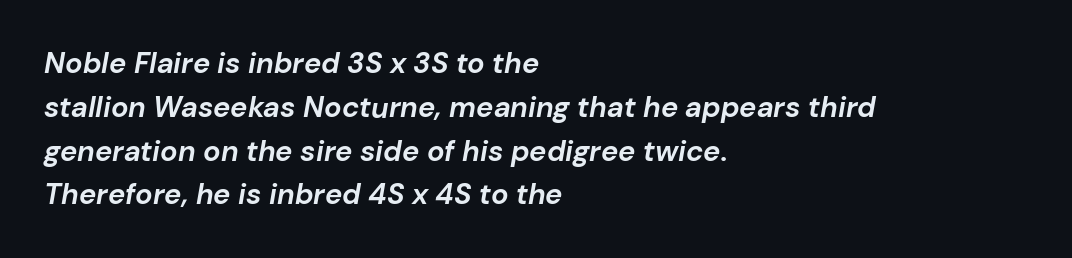
The image shows 29 px bold type, italic (leaning right); set left-aligned, normal line spacing (1.51x), normal letter spacing, not underlined; low stroke contrast and a medium x-height.
